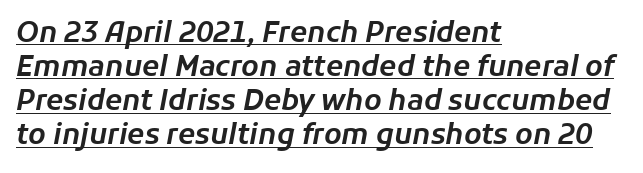
Q: Is the text italic (slanted)? A: Yes, it leans right by about 11 degrees.
Q: Is the text underlined? A: Yes.
Q: How is the paragraph aligned? A: Left-aligned.
Q: Is the spacing between letters normal or unusually wide? A: Normal.
Q: Width (condensed, normal, or wide)? A: Normal.
Q: Stroke contrast? A: Low.
Q: x-height? A: Medium.
Q: Monospaced? A: No.
